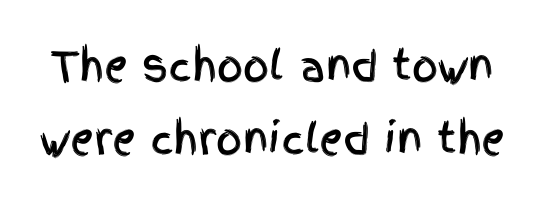
The image shows 41 px condensed sans-serif type, upright; set line spacing 1.77x, normal letter spacing, not underlined; a large x-height.
